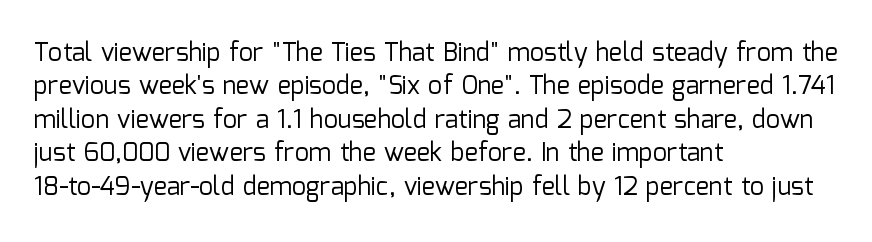
Notice how the stems are strictly vertical — no italics here. Clear beneath every line of the passage. Compared with typical paragraphs, the rows here are spaced about the same. The letters look calm and open, with moderate or lighter stems. Spacing between characters is what you'd get straight out of the box.
